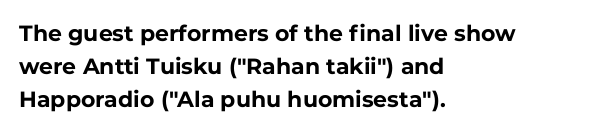
{"italic": "no", "bold": "yes", "underline": "no", "align": "left", "line_spacing": "normal", "line_spacing_ratio": 1.51, "letter_spacing": "normal", "letter_spacing_em": 0.0, "glyph_px": 22}
